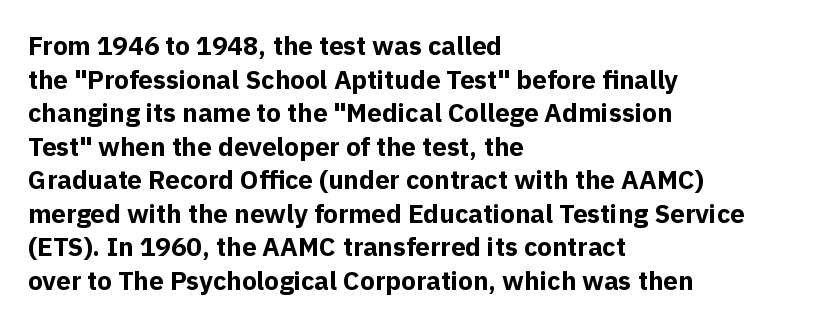
Regarding leading, the lines here are spaced in the standard way. Nothing unusual about the tracking: characters are spaced as the font intends. Clear beneath every line of the passage. The compositor pushed each line to the left boundary. Ascenders rise straight up at ninety degrees. The font is running at its bold setting.
